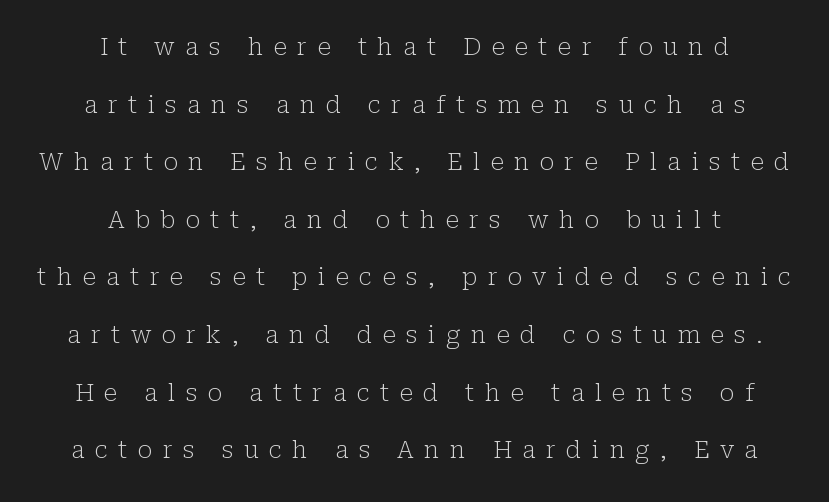
{"italic": "no", "bold": "no", "underline": "no", "align": "center", "line_spacing": "loose", "line_spacing_ratio": 2.4, "letter_spacing": "wide", "letter_spacing_em": 0.43, "glyph_px": 24}
